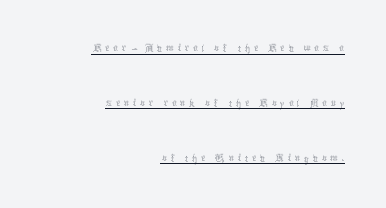
Q: Is the text bold? A: No.
Q: Is the text italic (slanted)? A: No, it is upright.
Q: Is the text underlined? A: Yes.
Q: How is the paragraph aligned? A: Right-aligned.
Q: Is the spacing between lines tight, normal or loose? A: Loose.
